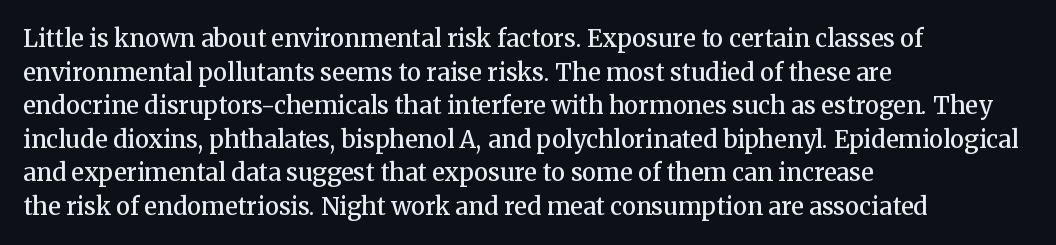
Tall strokes in this sample are plumb rather than angled. Honestly, the letter spacing is just normal — you wouldn't notice it. The foot of each line stays bare and open. The passage shown is semibold, sitting just below true bold. The space between consecutive lines is moderate.
